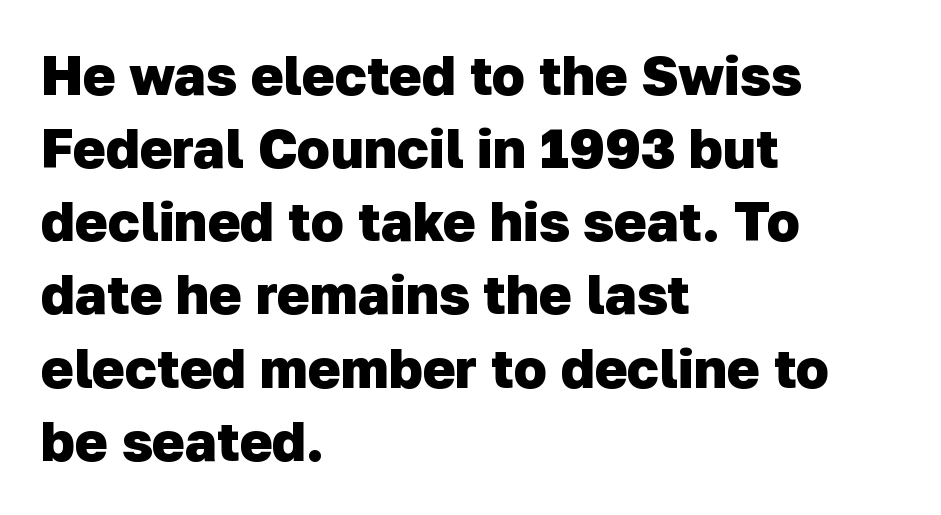
The image shows 55 px heavy sans-serif type; set left-aligned, normal line spacing (1.33x), normal letter spacing, not underlined; low stroke contrast and a medium x-height.
